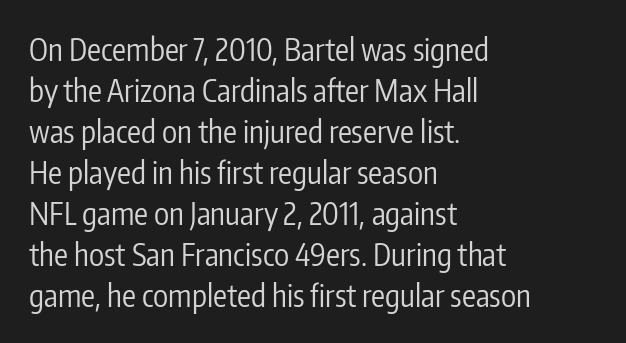
Q: Is the text bold? A: No.
Q: Is the text italic (slanted)? A: No, it is upright.
Q: Is the typeface a serif or a sans-serif typeface? A: Sans-serif.
Q: Is the text underlined? A: No.
Q: How is the paragraph aligned? A: Left-aligned.
Q: Is the spacing between letters normal or unusually wide? A: Normal.
Q: Is the spacing between lines tight, normal or loose? A: Normal.
Q: Width (condensed, normal, or wide)? A: Condensed.
Q: Stroke contrast? A: Low.
Q: x-height? A: Medium.
Q: Monospaced? A: No.
